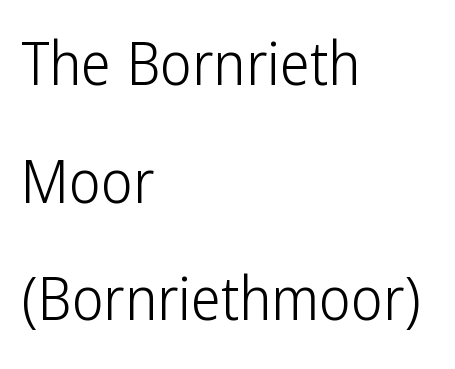
The image shows 60 px light, condensed sans-serif type, upright; set left-aligned, loose line spacing (1.96x), normal letter spacing, not underlined; low stroke contrast and a medium x-height.
